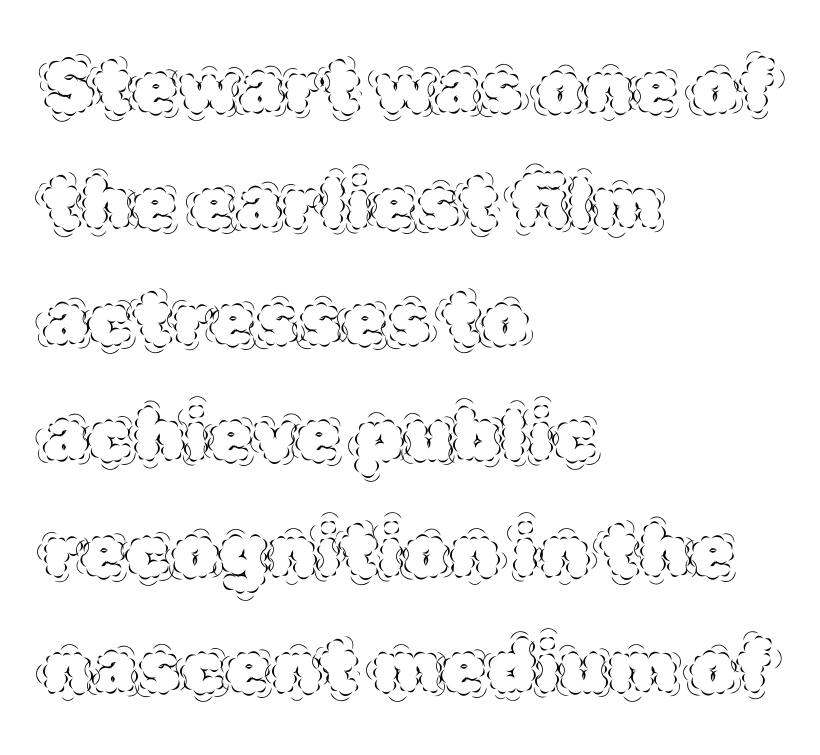
{"italic": "no", "bold": "no", "weight": "thin", "width": "normal", "x_height": "large", "monospaced": "no", "underline": "no", "align": "left", "line_spacing": "normal", "line_spacing_ratio": 1.59, "letter_spacing": "normal", "letter_spacing_em": 0.0, "glyph_px": 73}
